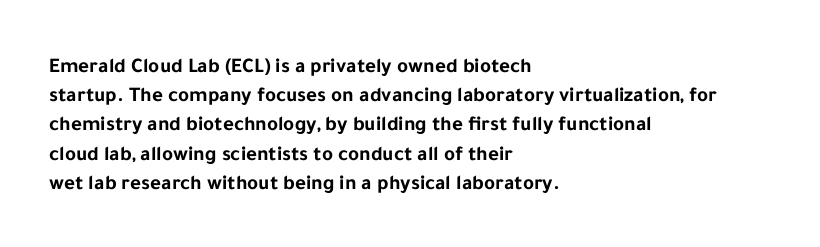
Q: Is the text bold? A: Yes.
Q: Is the text italic (slanted)? A: No, it is upright.
Q: Is the text underlined? A: No.
Q: How is the paragraph aligned? A: Left-aligned.
Q: Is the spacing between letters normal or unusually wide? A: Normal.
Q: Is the spacing between lines tight, normal or loose? A: Normal.
